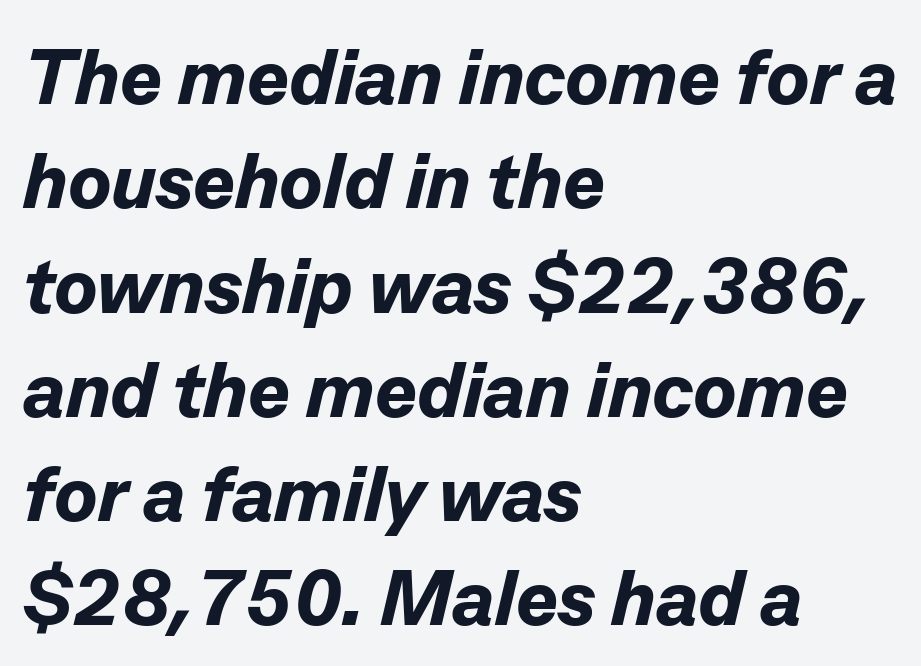
Q: Is the text bold? A: Yes.
Q: Is the text italic (slanted)? A: Yes, it leans right by about 13 degrees.
Q: Is the text underlined? A: No.
Q: How is the paragraph aligned? A: Left-aligned.
Q: Is the spacing between letters normal or unusually wide? A: Normal.
Q: Is the spacing between lines tight, normal or loose? A: Normal.
Q: Width (condensed, normal, or wide)? A: Normal.
Q: Stroke contrast? A: Low.
Q: x-height? A: Medium.
Q: Monospaced? A: No.
